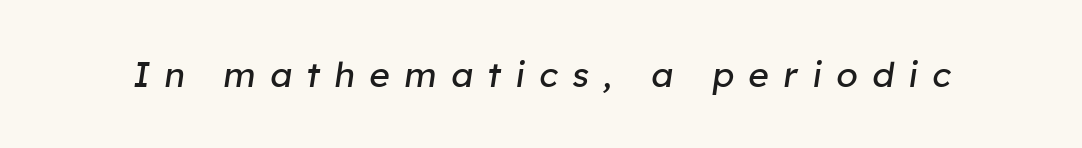
Q: Is the text bold? A: No.
Q: Is the text italic (slanted)? A: Yes, it leans right by about 8 degrees.
Q: Is the text underlined? A: No.
Q: Is the spacing between letters normal or unusually wide? A: Unusually wide.
Q: Width (condensed, normal, or wide)? A: Normal.
Q: Stroke contrast? A: Low.
Q: x-height? A: Medium.
Q: Monospaced? A: No.
